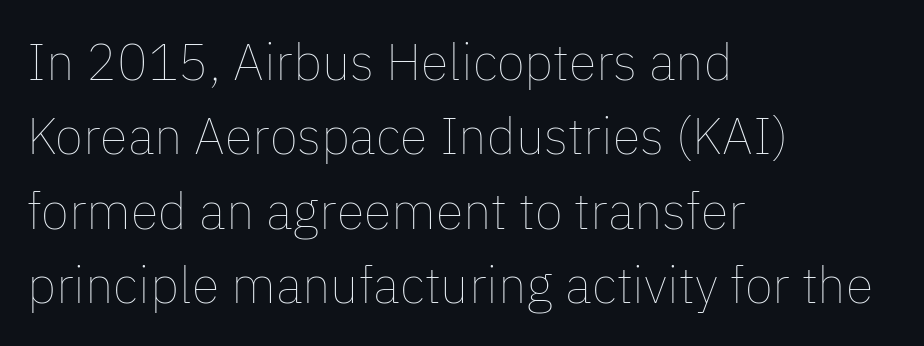
{"italic": "no", "bold": "no", "weight": "thin", "width": "normal", "stroke_contrast": "low", "x_height": "medium", "monospaced": "no", "underline": "no", "align": "left", "line_spacing": "normal", "line_spacing_ratio": 1.46, "letter_spacing": "normal", "letter_spacing_em": 0.0, "glyph_px": 51}
